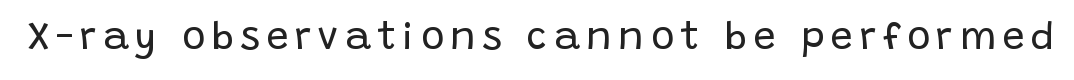
The image shows 39 px regular-weight sans-serif type, upright; set not underlined; low stroke contrast and a large x-height.
